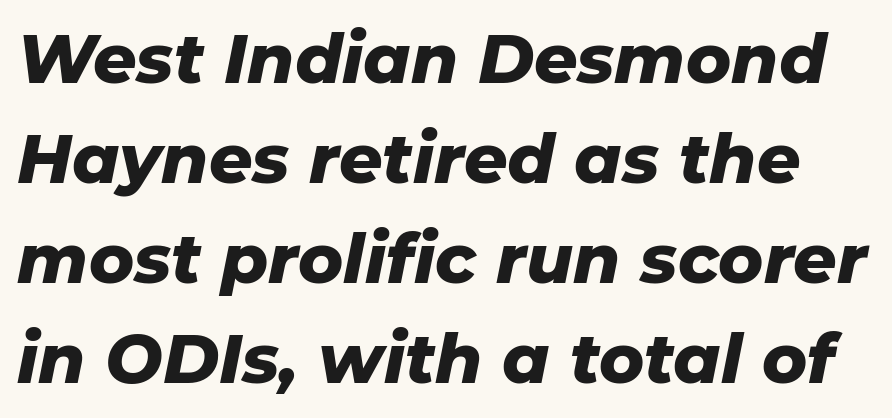
{"italic": "yes", "lean": "right", "slant_degrees": 11, "bold": "yes", "weight": "heavy", "width": "normal", "stroke_contrast": "low", "x_height": "medium", "monospaced": "no", "underline": "no", "line_spacing": "normal", "line_spacing_ratio": 1.47, "letter_spacing": "normal", "letter_spacing_em": 0.0, "glyph_px": 68}
